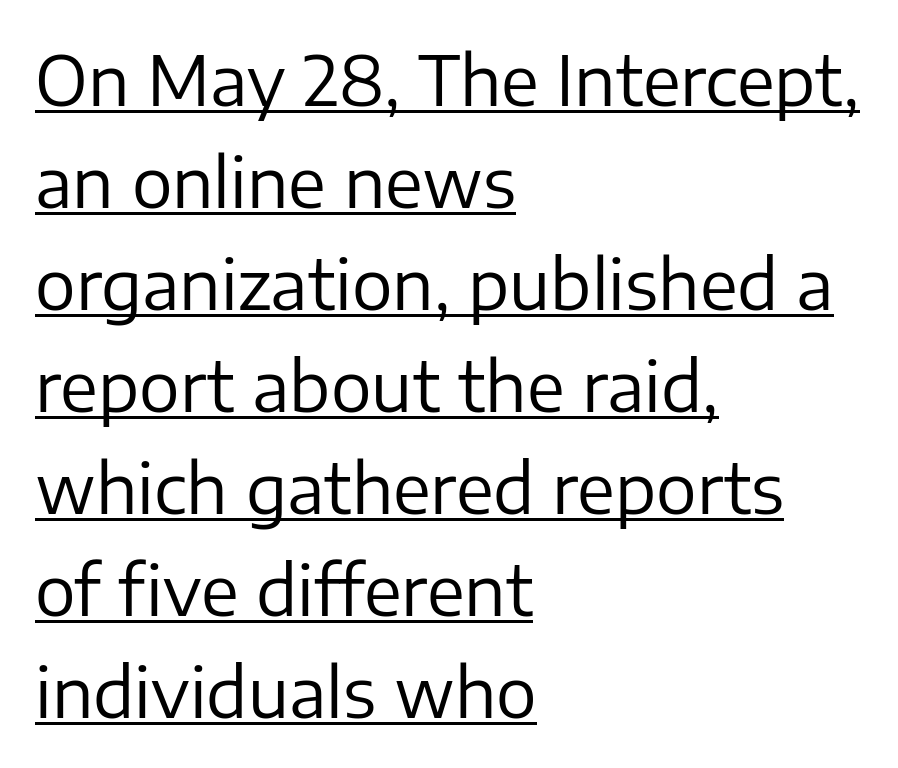
The image shows 68 px regular-weight sans-serif type, upright; set left-aligned, normal line spacing (1.5x), normal letter spacing, underlined; low stroke contrast and a medium x-height.
